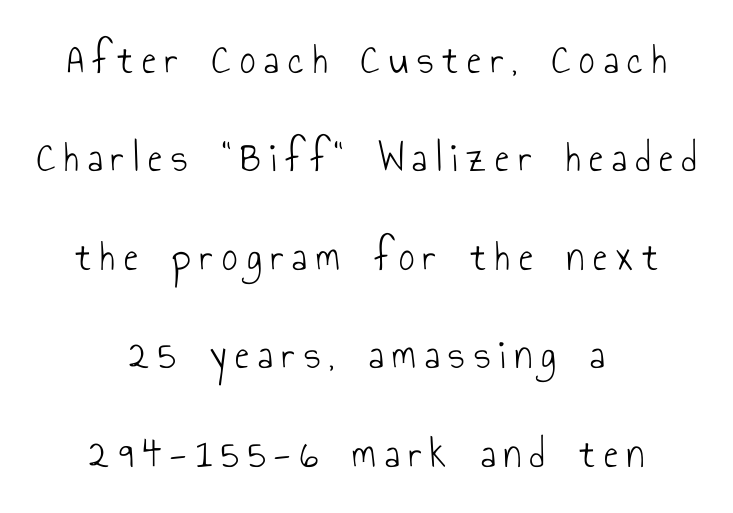
{"serif": "no", "italic": "no", "bold": "no", "weight": "light", "width": "condensed", "stroke_contrast": "low", "x_height": "small", "monospaced": "no", "underline": "no", "align": "center", "line_spacing": "loose", "line_spacing_ratio": 2.29, "letter_spacing": "wide", "letter_spacing_em": 0.21, "glyph_px": 43}
